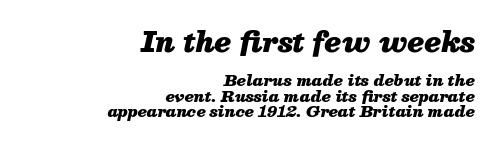
{"italic": "yes", "lean": "right", "slant_degrees": 13, "bold": "yes", "underline": "no", "align": "right", "line_spacing": "tight", "line_spacing_ratio": 1.03, "letter_spacing": "normal", "letter_spacing_em": 0.0, "larger_block": "first", "size_ratio": 1.8, "glyph_px": 27}
